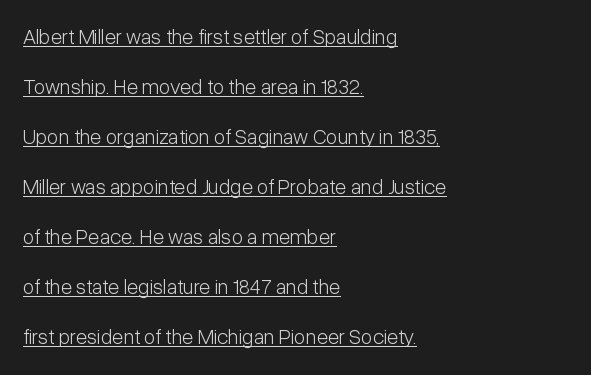
{"italic": "no", "bold": "no", "underline": "yes", "align": "left", "line_spacing": "loose", "line_spacing_ratio": 2.38, "letter_spacing": "normal", "letter_spacing_em": 0.0, "glyph_px": 21}
